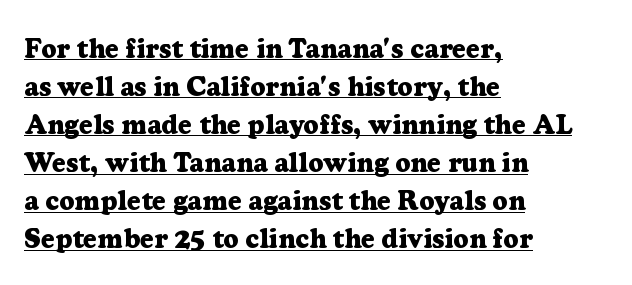
Q: Is the text bold? A: Yes.
Q: Is the text italic (slanted)? A: No, it is upright.
Q: Is the text underlined? A: Yes.
Q: How is the paragraph aligned? A: Left-aligned.
Q: Is the spacing between letters normal or unusually wide? A: Normal.
Q: Is the spacing between lines tight, normal or loose? A: Normal.
